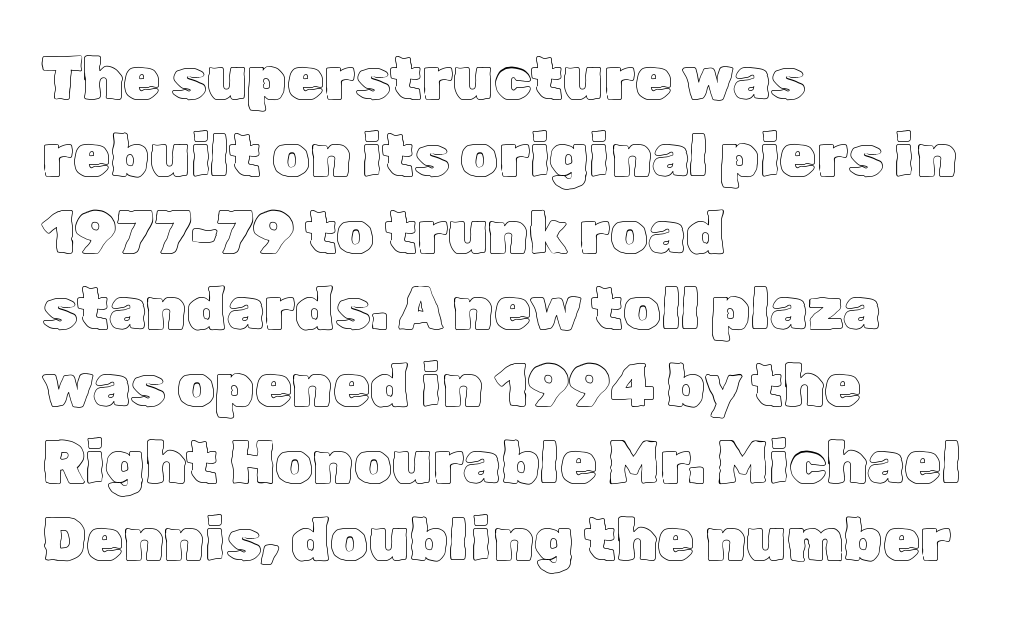
The baseline area is clear. This block has exactly the height ordinary leading produces. Posture: straight, roman, zero tilt. A student would call this left alignment; a typographer would say flush left, rag right.
